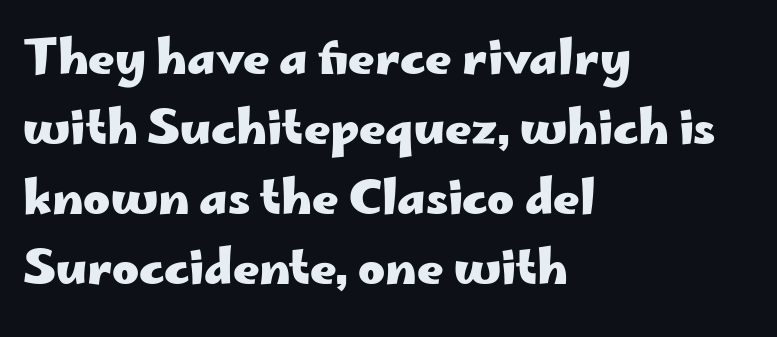
Think of a printed novel: that variable character pitch is what you see here. No italicization has been applied; the sample stays upright. Regarding leading, the lines here are spaced in the standard way. The letters sit at their default tracking, neither squeezed nor spread.
